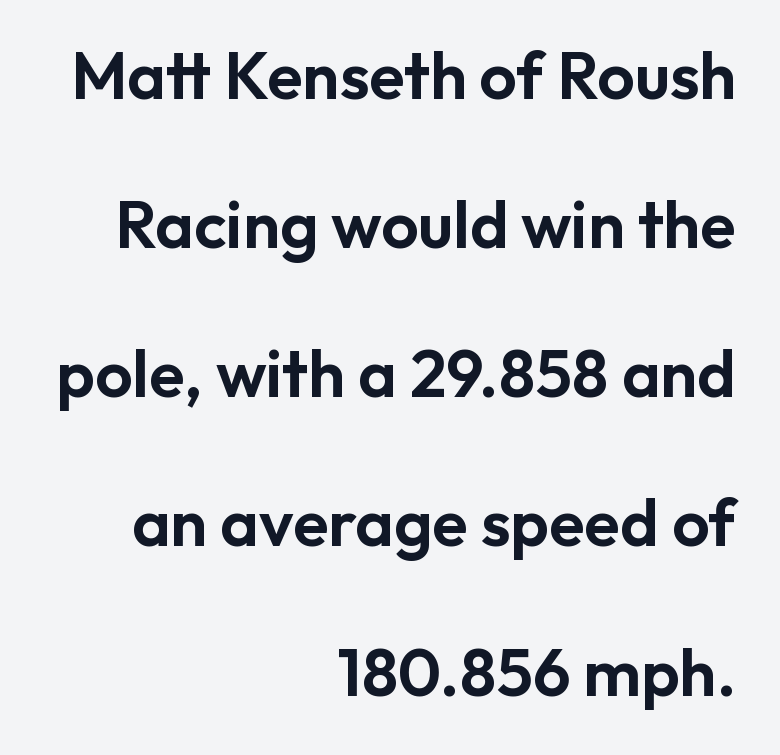
The image shows 66 px sans-serif type, upright; set right-aligned, loose line spacing (2.26x), normal letter spacing, not underlined; low stroke contrast and a medium x-height.
